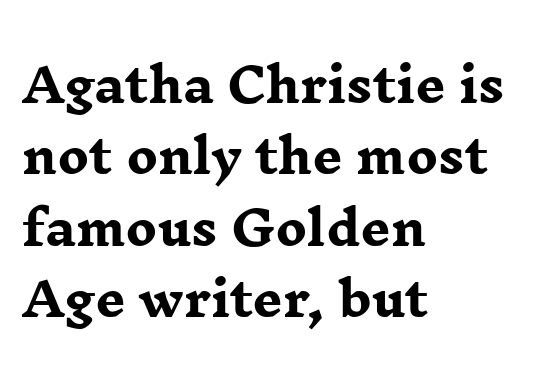
Q: Is the text bold? A: Yes.
Q: Is the text italic (slanted)? A: No, it is upright.
Q: Is the typeface a serif or a sans-serif typeface? A: Serif.
Q: Is the text underlined? A: No.
Q: How is the paragraph aligned? A: Left-aligned.
Q: Is the spacing between letters normal or unusually wide? A: Normal.
Q: Is the spacing between lines tight, normal or loose? A: Normal.
Q: Width (condensed, normal, or wide)? A: Wide.
Q: Stroke contrast? A: Low.
Q: x-height? A: Medium.
Q: Monospaced? A: No.
